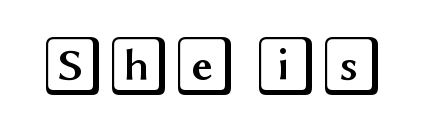
Q: Is the text italic (slanted)? A: No, it is upright.
Q: Is the text underlined? A: No.
Q: Is the spacing between letters normal or unusually wide? A: Normal.
Q: Width (condensed, normal, or wide)? A: Wide.
Q: x-height? A: Large.
